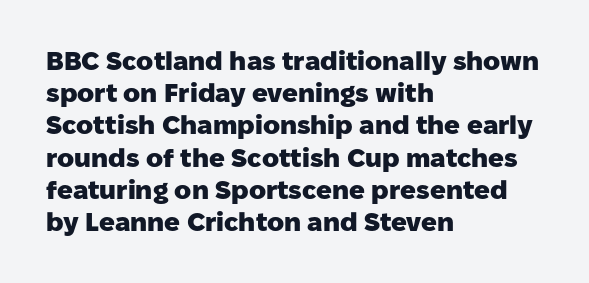
{"italic": "no", "bold": "yes", "underline": "no", "align": "left", "line_spacing_ratio": 1.24, "letter_spacing": "normal", "letter_spacing_em": 0.0, "glyph_px": 26}
